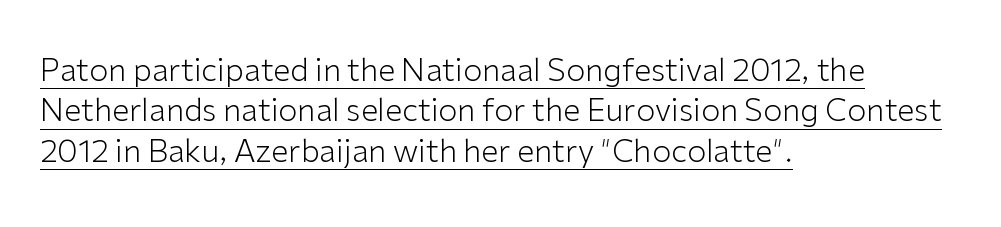
This rendering features underlined lettering. Does the lettering tilt? It doesn't — this is upright. Words appear dense and cohesive because spacing is normal. In terms of leading, this rendering sits right in the middle. Is this a sans? Yes — the strokes have no serifs. Visually the block forms a straight wall on the left and a jagged coastline on the right.
